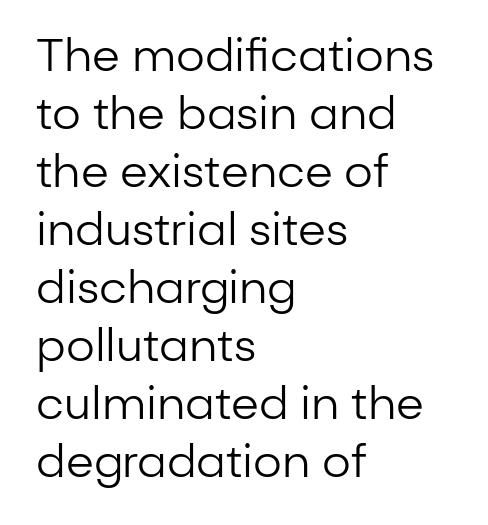
Q: Is the text bold? A: No.
Q: Is the text italic (slanted)? A: No, it is upright.
Q: Is the typeface a serif or a sans-serif typeface? A: Sans-serif.
Q: Is the text underlined? A: No.
Q: How is the paragraph aligned? A: Left-aligned.
Q: Is the spacing between letters normal or unusually wide? A: Normal.
Q: Is the spacing between lines tight, normal or loose? A: Normal.
Q: Width (condensed, normal, or wide)? A: Normal.
Q: Stroke contrast? A: Low.
Q: x-height? A: Medium.
Q: Monospaced? A: No.
